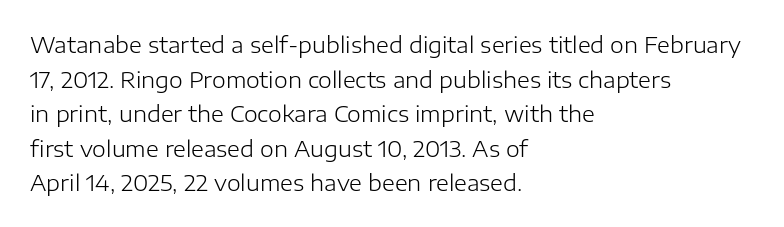
Which margin do the lines hug? The left one — the right edge is uneven. This is roman type, the default non-slanted kind. Summary of vertical rhythm: regular, with standard interline spacing. These glyphs show unthickened strokes, regular width or finer. The rendering keeps characters at their native spacing. The gap between lines stays unmarked.
